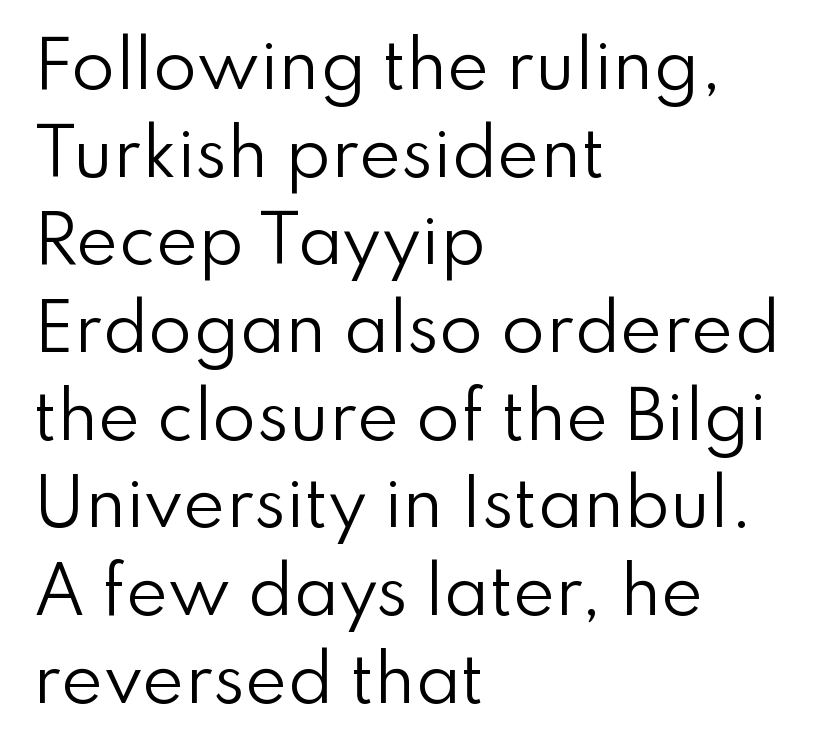
{"serif": "no", "italic": "no", "bold": "no", "weight": "regular", "width": "normal", "stroke_contrast": "low", "x_height": "small", "monospaced": "no", "underline": "no", "align": "left", "line_spacing": "normal", "line_spacing_ratio": 1.37, "letter_spacing": "normal", "letter_spacing_em": 0.0, "glyph_px": 64}
